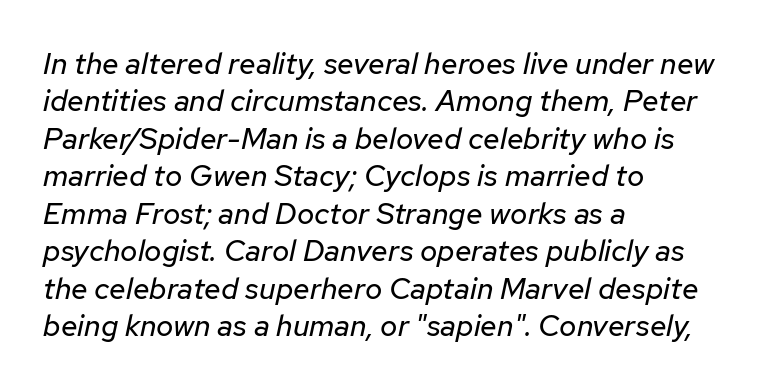
This is oblique type, the kind used for emphasis or titles. A typesetter would call this zero additional tracking. Summary of weight: not heavy and not bold. This block has exactly the height ordinary leading produces. Which margin do the lines hug? The left one — the right edge is uneven.
